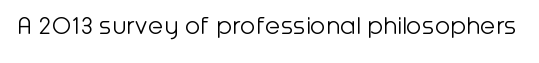
The letters stand straight up with perfectly vertical stems. Decoration check: the copy has no underline. Weight: not bold — regular or lighter. Letter spacing: default.
